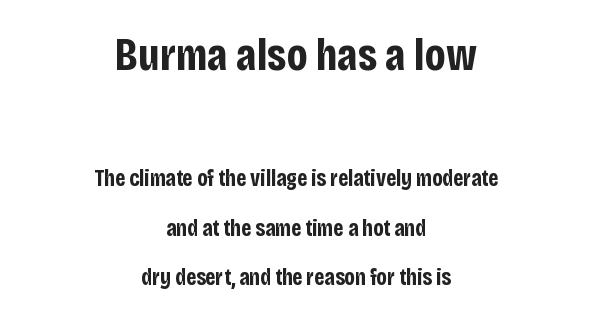
Q: Is the text bold? A: Yes.
Q: Is the text italic (slanted)? A: No, it is upright.
Q: Is the typeface a serif or a sans-serif typeface? A: Sans-serif.
Q: Is the text underlined? A: No.
Q: How is the paragraph aligned? A: Centered.
Q: Is the spacing between letters normal or unusually wide? A: Normal.
Q: Is the spacing between lines tight, normal or loose? A: Loose.
Q: Which block of text is set in a larger size, the first (top) or the second (bottom)? A: The first (top) one.
Q: Width (condensed, normal, or wide)? A: Condensed.
Q: Stroke contrast? A: Low.
Q: x-height? A: Large.
Q: Monospaced? A: No.
